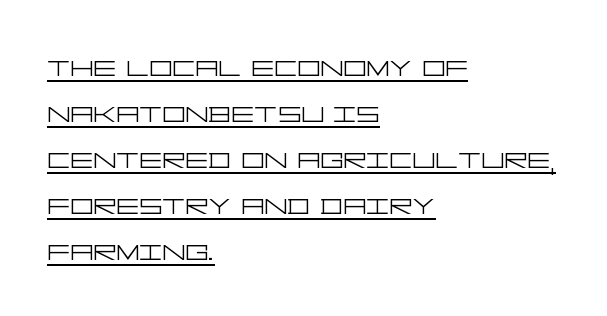
{"serif": "no", "italic": "no", "bold": "no", "weight": "light", "width": "wide", "stroke_contrast": "low", "x_height": "large", "underline": "yes", "align": "left", "line_spacing": "normal", "line_spacing_ratio": 1.28, "letter_spacing": "normal", "letter_spacing_em": 0.0, "glyph_px": 36}
